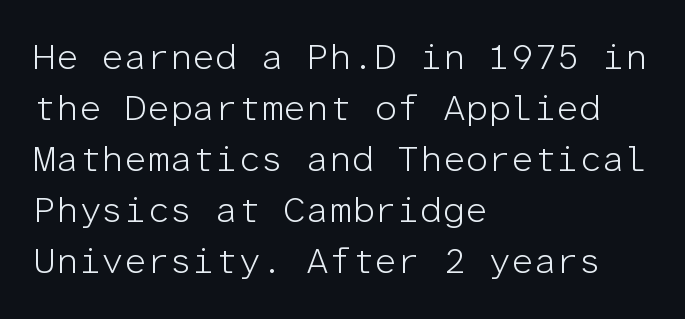
This is sans-serif lettering, the kind often seen on screens and signage. The typesetting does not lean heavy: it is not bold. Bare-footed words on every line. Honestly, the letter spacing is just normal — you wouldn't notice it. Every character here occupies the same horizontal width, giving the sample a typewriter-like rhythm.
